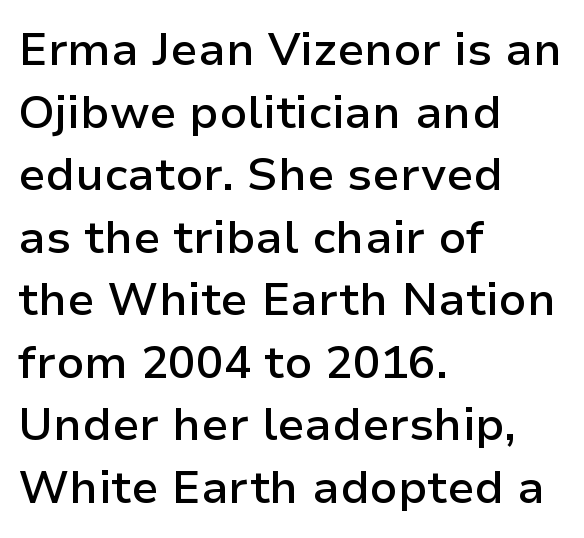
The image shows 46 px semibold sans-serif type, upright; set left-aligned, normal line spacing (1.36x), normal letter spacing, not underlined; low stroke contrast and a medium x-height.
